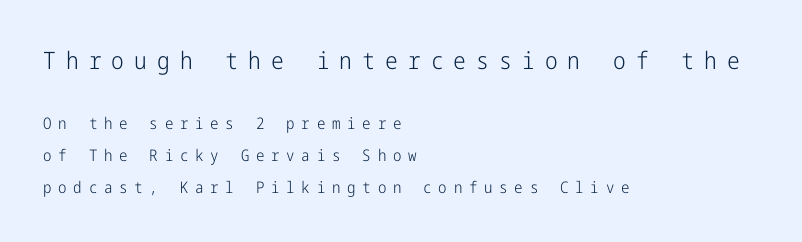
{"italic": "no", "bold": "no", "underline": "no", "align": "left", "line_spacing": "loose", "line_spacing_ratio": 2.02, "letter_spacing": "wide", "letter_spacing_em": 0.42, "larger_block": "first", "size_ratio": 1.5, "glyph_px": 24}
